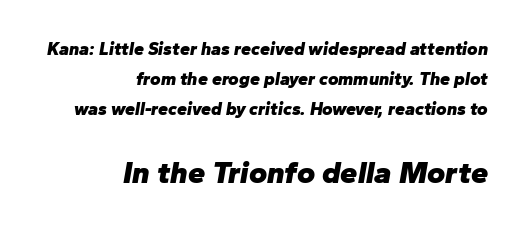
The image shows 31 px heavy type, italic (leaning right); set right-aligned, normal line spacing (1.68x), normal letter spacing, not underlined; the second (bottom) block is 1.72x larger; low stroke contrast and a medium x-height.
